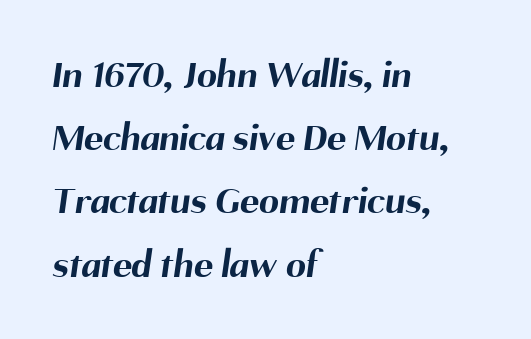
{"serif": "no", "bold": "yes", "weight": "bold", "width": "normal", "stroke_contrast": "medium", "x_height": "medium", "monospaced": "no", "underline": "no", "align": "left", "line_spacing": "normal", "line_spacing_ratio": 1.58, "letter_spacing": "normal", "letter_spacing_em": 0.0, "glyph_px": 40}
